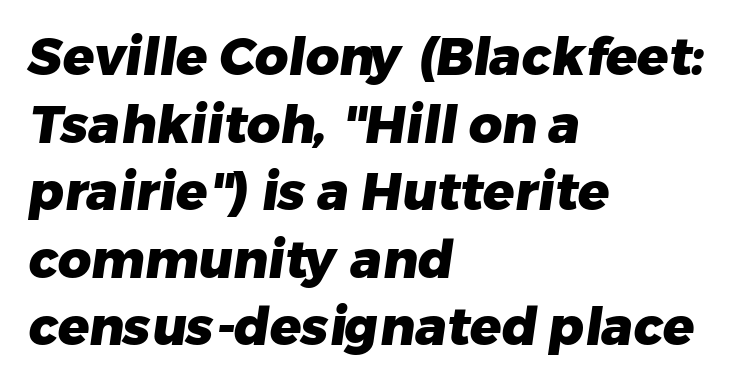
Q: Is the text bold? A: Yes.
Q: Is the typeface a serif or a sans-serif typeface? A: Sans-serif.
Q: Is the text underlined? A: No.
Q: How is the paragraph aligned? A: Left-aligned.
Q: Is the spacing between letters normal or unusually wide? A: Normal.
Q: Is the spacing between lines tight, normal or loose? A: Normal.
Q: Width (condensed, normal, or wide)? A: Normal.
Q: Stroke contrast? A: Low.
Q: x-height? A: Medium.
Q: Monospaced? A: No.
